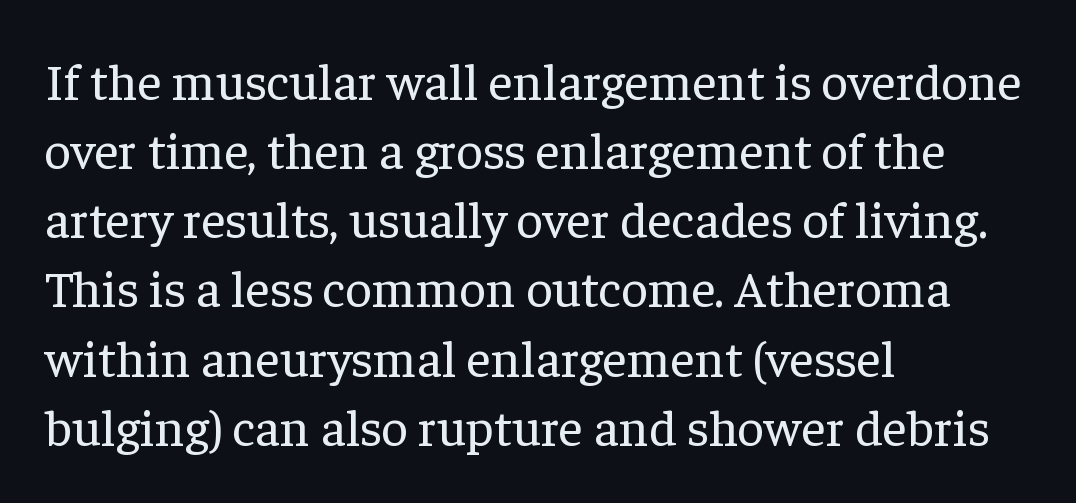
{"serif": "yes", "italic": "no", "bold": "no", "weight": "regular", "width": "normal", "stroke_contrast": "low", "x_height": "medium", "monospaced": "no", "underline": "no", "align": "left", "line_spacing": "normal", "line_spacing_ratio": 1.33, "letter_spacing": "normal", "letter_spacing_em": 0.0, "glyph_px": 52}
